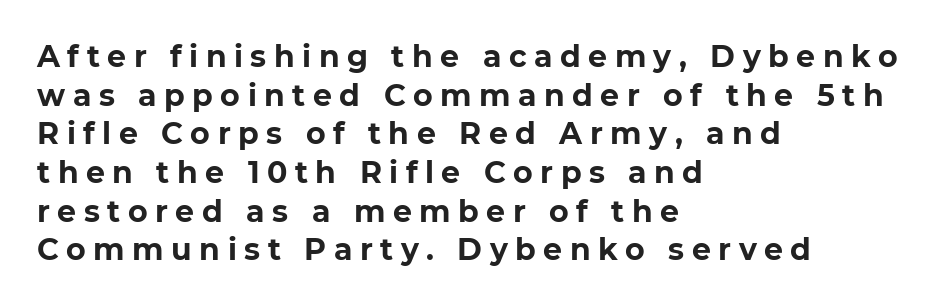
{"serif": "no", "italic": "no", "bold": "yes", "weight": "bold", "width": "normal", "stroke_contrast": "low", "x_height": "medium", "monospaced": "no", "underline": "no", "align": "left", "line_spacing": "normal", "line_spacing_ratio": 1.29, "letter_spacing": "wide", "letter_spacing_em": 0.25, "glyph_px": 30}
